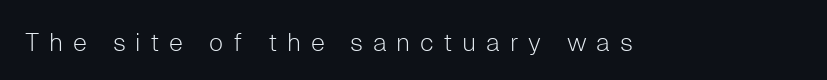
The image shows 25 px text type, upright; set unusually wide letter spacing (+0.39 em), not underlined.
